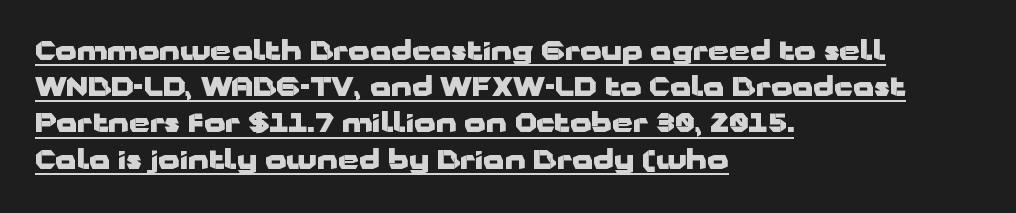
A baseline rule has been typeset under these characters. The lines in this sample share a left origin and differ only in where they stop. The specimen reads as upright at a glance. The letterforms sit shoulder to shoulder at normal distance. Weight: bold.
